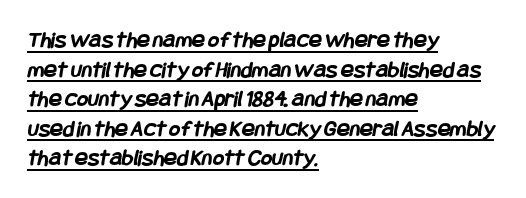
{"bold": "yes", "underline": "yes", "align": "left", "line_spacing_ratio": 1.23, "letter_spacing": "normal", "letter_spacing_em": 0.0, "glyph_px": 24}
